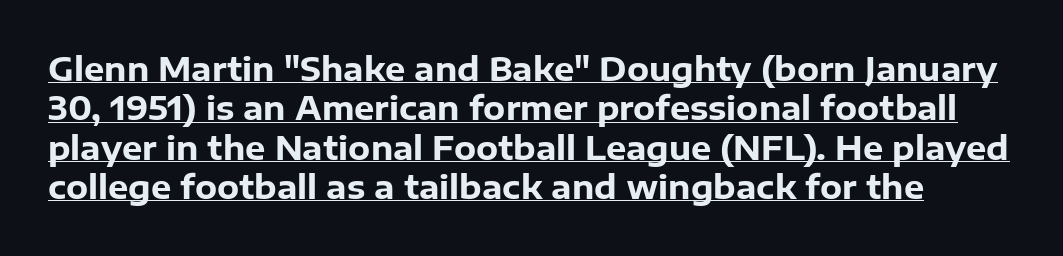
Q: Is the text bold? A: Yes.
Q: Is the text italic (slanted)? A: No, it is upright.
Q: Is the typeface a serif or a sans-serif typeface? A: Sans-serif.
Q: Is the text underlined? A: Yes.
Q: Is the spacing between letters normal or unusually wide? A: Normal.
Q: Width (condensed, normal, or wide)? A: Normal.
Q: Stroke contrast? A: Low.
Q: x-height? A: Medium.
Q: Monospaced? A: No.
